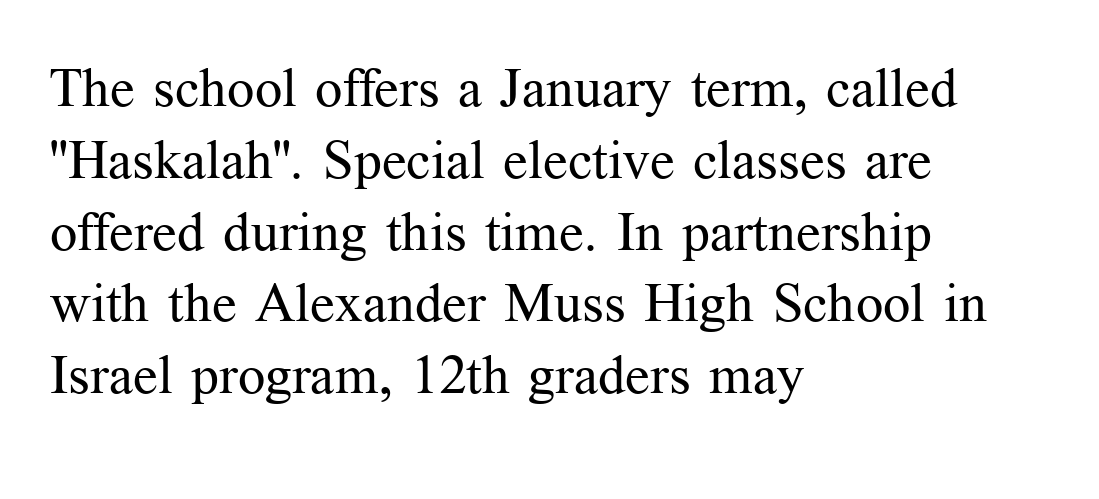
The image shows 54 px regular-weight serif type, upright; set left-aligned, normal line spacing (1.33x), normal letter spacing, not underlined; medium stroke contrast and a medium x-height.
